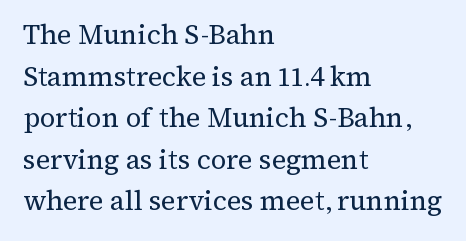
This sample uses an upright cut, with every glyph sitting square on the baseline. Lines of text with bare space underneath. The setting favours the left margin, as ordinary paragraphs usually do. Leading: standard. The typesetting does not lean heavy: it is not bold. You could call the tracking neutral — neither tight nor loose.
